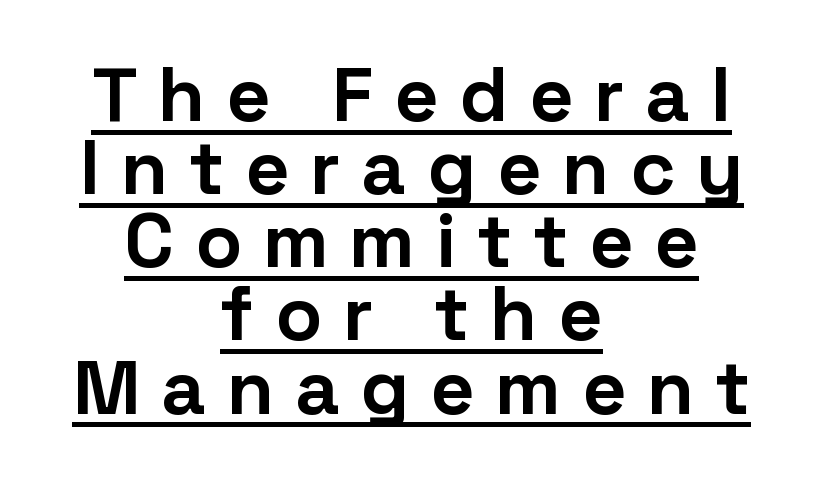
Q: Is the text bold? A: Yes.
Q: Is the text italic (slanted)? A: No, it is upright.
Q: Is the typeface a serif or a sans-serif typeface? A: Sans-serif.
Q: Is the text underlined? A: Yes.
Q: How is the paragraph aligned? A: Centered.
Q: Is the spacing between letters normal or unusually wide? A: Unusually wide.
Q: Is the spacing between lines tight, normal or loose? A: Tight.
Q: Width (condensed, normal, or wide)? A: Normal.
Q: Stroke contrast? A: Low.
Q: x-height? A: Medium.
Q: Monospaced? A: No.
